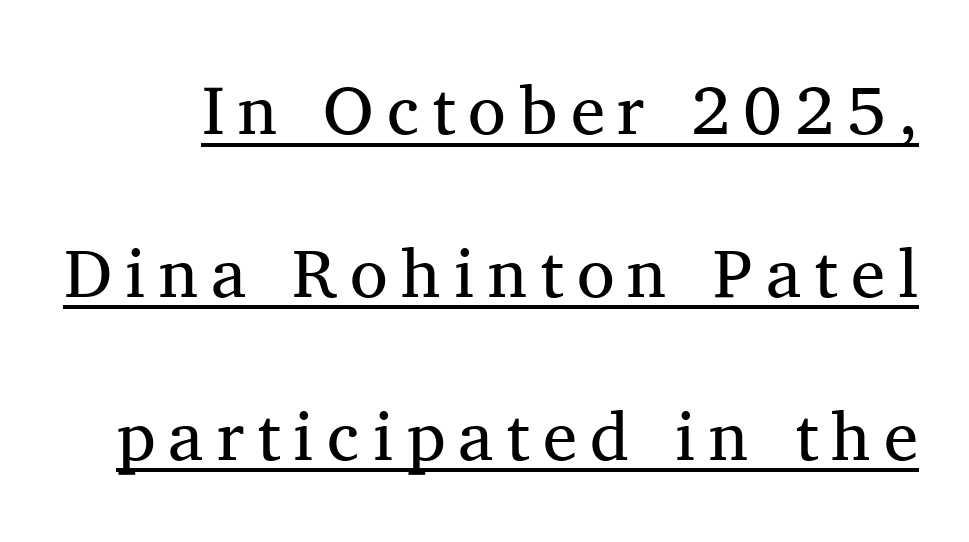
Q: Is the text bold? A: No.
Q: Is the text italic (slanted)? A: No, it is upright.
Q: Is the typeface a serif or a sans-serif typeface? A: Serif.
Q: Is the text underlined? A: Yes.
Q: Is the spacing between lines tight, normal or loose? A: Loose.
Q: Width (condensed, normal, or wide)? A: Normal.
Q: Stroke contrast? A: Medium.
Q: x-height? A: Medium.
Q: Monospaced? A: No.
